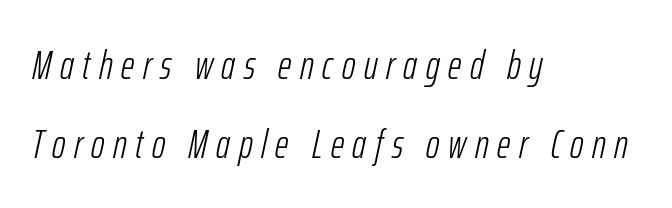
Q: Is the text bold? A: No.
Q: Is the text italic (slanted)? A: Yes, it leans right by about 12 degrees.
Q: Is the text underlined? A: No.
Q: How is the paragraph aligned? A: Left-aligned.
Q: Is the spacing between letters normal or unusually wide? A: Unusually wide.
Q: Is the spacing between lines tight, normal or loose? A: Loose.
Q: Width (condensed, normal, or wide)? A: Condensed.
Q: Stroke contrast? A: Low.
Q: x-height? A: Medium.
Q: Monospaced? A: No.
